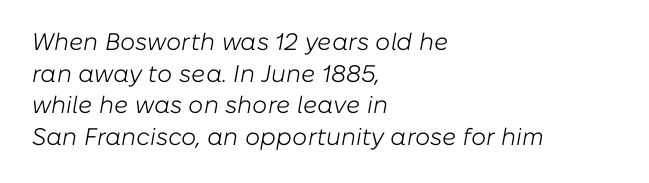
{"italic": "yes", "lean": "right", "slant_degrees": 10, "bold": "no", "underline": "no", "align": "left", "line_spacing": "normal", "line_spacing_ratio": 1.32, "letter_spacing": "normal", "letter_spacing_em": 0.0, "glyph_px": 24}
